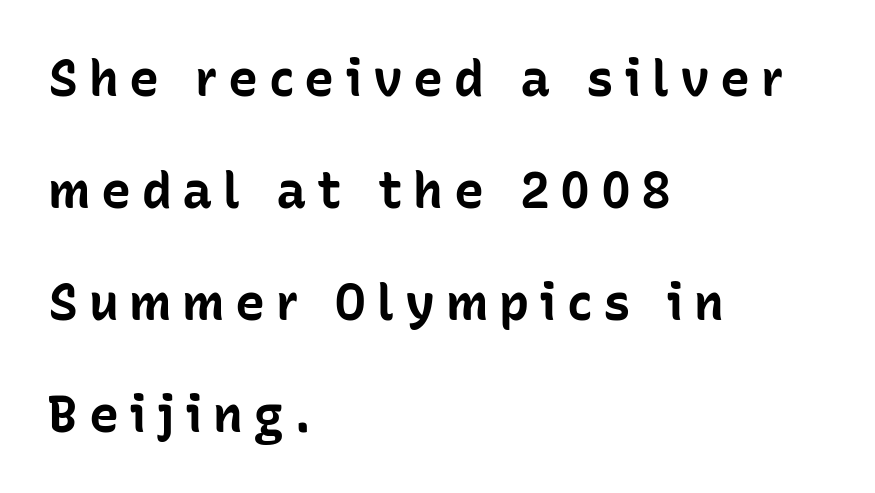
{"serif": "no", "italic": "no", "bold": "yes", "weight": "bold", "width": "normal", "stroke_contrast": "low", "x_height": "medium", "monospaced": "no", "underline": "no", "align": "left", "line_spacing": "loose", "line_spacing_ratio": 2.24, "letter_spacing": "wide", "letter_spacing_em": 0.21, "glyph_px": 50}
